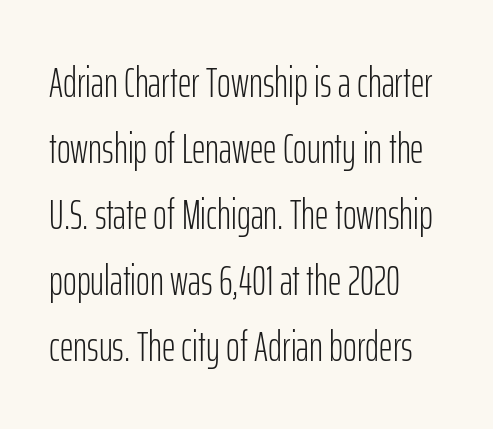
The image shows 42 px light, condensed sans-serif type, upright; set left-aligned, normal line spacing (1.57x), normal letter spacing, not underlined; low stroke contrast and a medium x-height.
